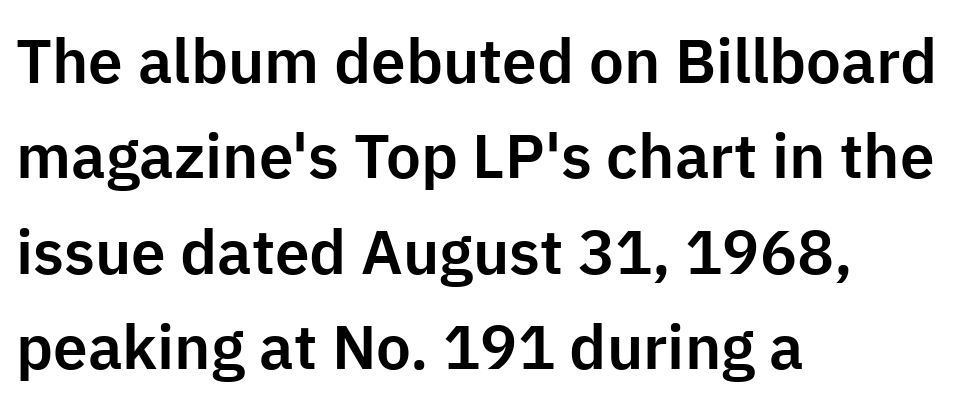
Q: Is the text italic (slanted)? A: No, it is upright.
Q: Is the typeface a serif or a sans-serif typeface? A: Sans-serif.
Q: Is the text underlined? A: No.
Q: How is the paragraph aligned? A: Left-aligned.
Q: Is the spacing between letters normal or unusually wide? A: Normal.
Q: Is the spacing between lines tight, normal or loose? A: Normal.
Q: Width (condensed, normal, or wide)? A: Normal.
Q: Stroke contrast? A: Low.
Q: x-height? A: Medium.
Q: Monospaced? A: No.
